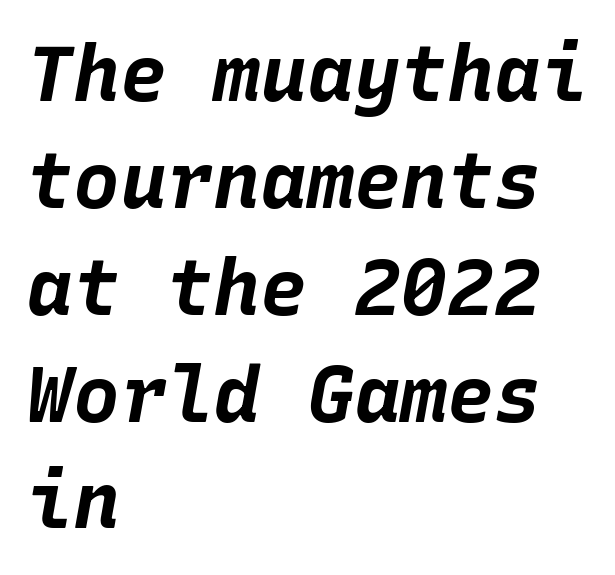
The image shows 78 px bold type, italic (leaning right), monospaced; set left-aligned, normal line spacing (1.37x), normal letter spacing, not underlined; low stroke contrast and a large x-height.
